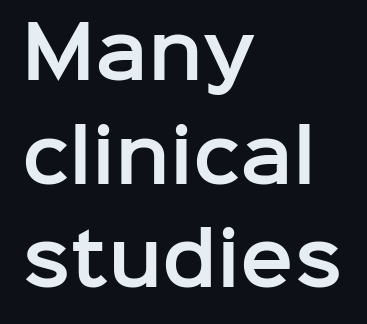
Q: Is the text italic (slanted)? A: No, it is upright.
Q: Is the typeface a serif or a sans-serif typeface? A: Sans-serif.
Q: Is the text underlined? A: No.
Q: How is the paragraph aligned? A: Left-aligned.
Q: Is the spacing between letters normal or unusually wide? A: Normal.
Q: Is the spacing between lines tight, normal or loose? A: Normal.
Q: Width (condensed, normal, or wide)? A: Normal.
Q: Stroke contrast? A: Low.
Q: x-height? A: Medium.
Q: Monospaced? A: No.
